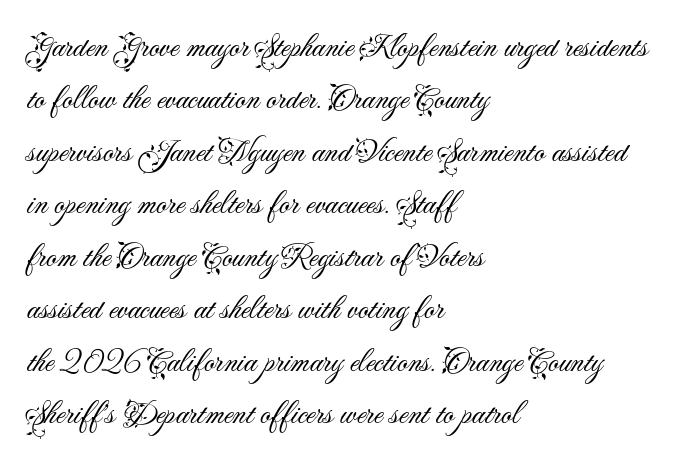
Is the block centered? No — it sits flush against the left margin. The space directly below the letters is spotless. This sample has the flowing, uneven cadence of proportional lettering. I'd call this a sans setting — the letters go barefoot.
